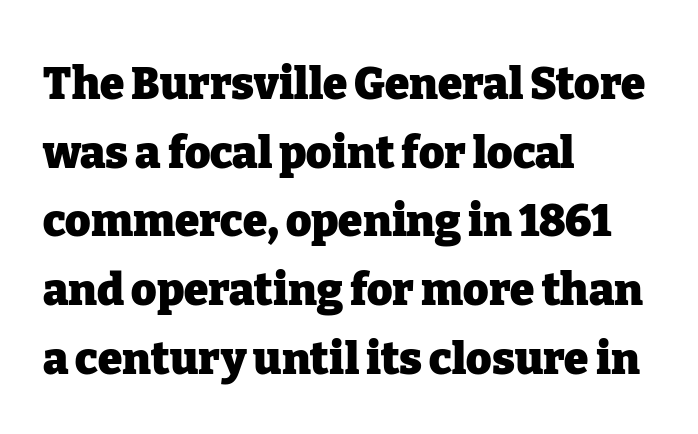
Set as a true bold cut, around the 700 mark. Layout note: lines flush left. Baseline-to-baseline distance is the conventional proportion of letter height. This is the regular roman posture of the typeface.
